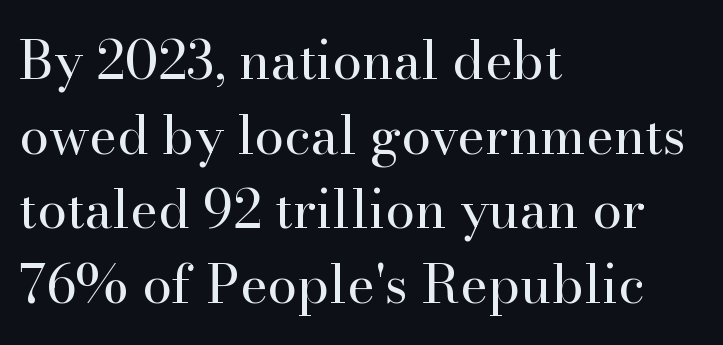
The image shows 53 px regular-weight serif type, upright; set left-aligned, normal line spacing (1.41x), normal letter spacing, not underlined; high stroke contrast and a small x-height.
